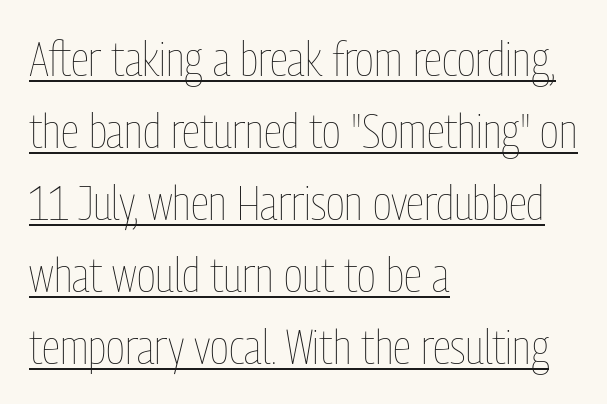
Reading down the block, your eye returns to a fixed left position each line. Do the letters lean? They stand straight. The space between consecutive lines is moderate. Looks like regular typesetting: each glyph gets only the width it needs. The face looks like a standard text weight, possibly lighter.
